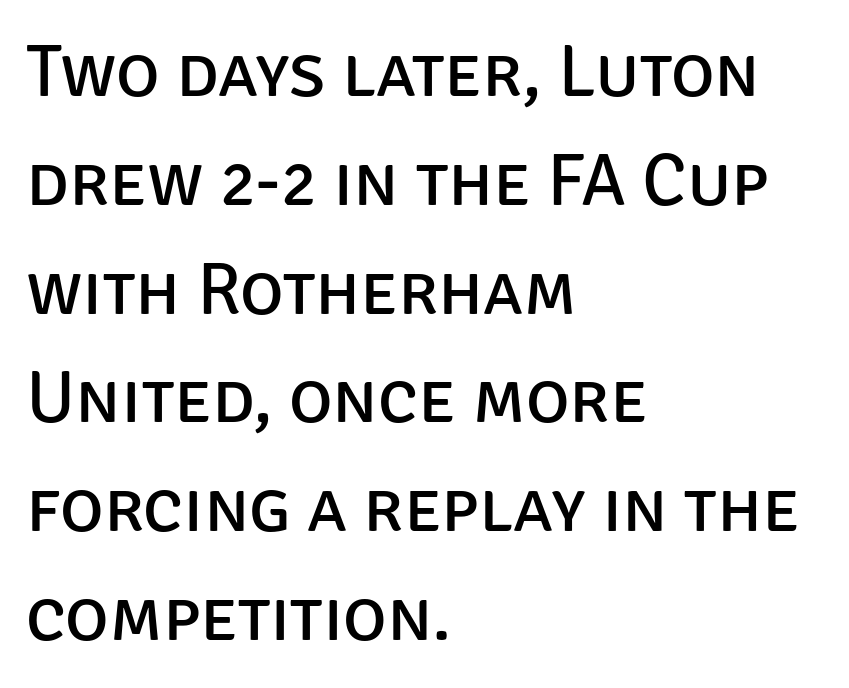
{"serif": "no", "italic": "no", "bold": "no", "weight": "regular", "width": "normal", "stroke_contrast": "low", "x_height": "large", "monospaced": "no", "underline": "no", "align": "left", "line_spacing": "normal", "line_spacing_ratio": 1.47, "letter_spacing": "normal", "letter_spacing_em": 0.0, "glyph_px": 74}
